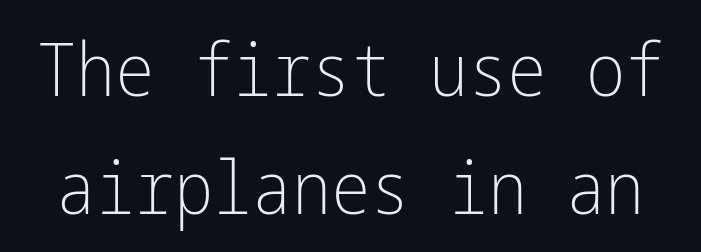
I'd call this a sans setting — the letters go barefoot. Nobody drew a line under any word here. Does the lettering tilt? It doesn't — this is upright. The vertical gap from one line to the next is medium. Nothing unusual about the tracking: characters are spaced as the font intends.
